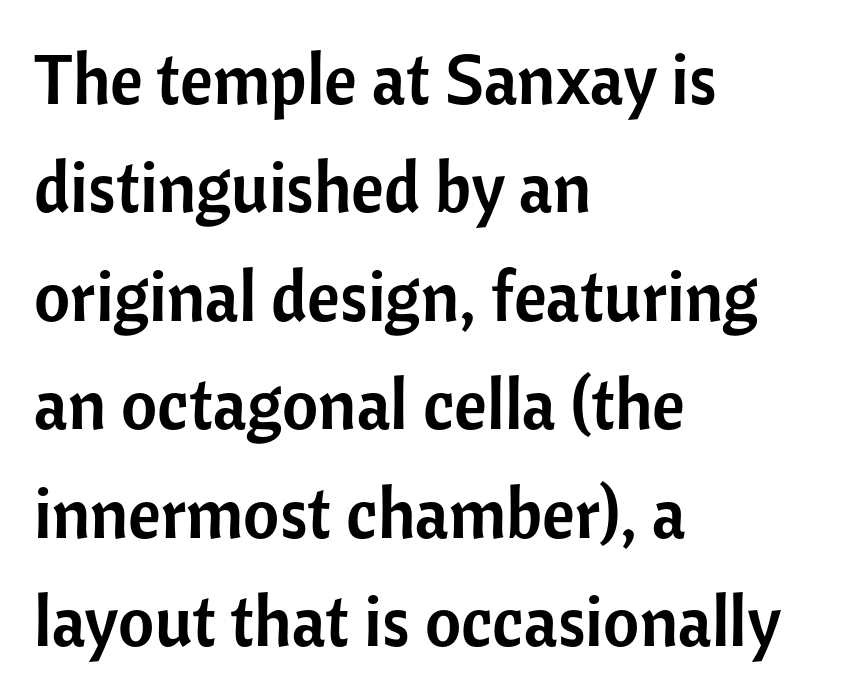
{"serif": "no", "italic": "no", "width": "normal", "stroke_contrast": "low", "x_height": "medium", "monospaced": "no", "underline": "no", "align": "left", "line_spacing": "normal", "line_spacing_ratio": 1.55, "letter_spacing": "normal", "letter_spacing_em": 0.0, "glyph_px": 70}
